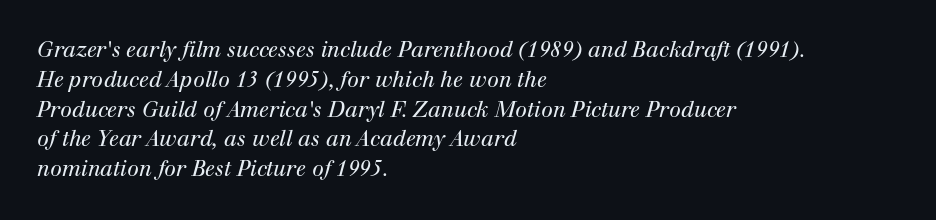
The image shows 21 px text type, italic (leaning right); set left-aligned, normal line spacing (1.42x), normal letter spacing, not underlined.
